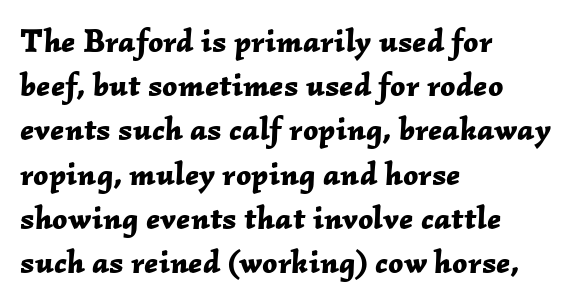
{"italic": "yes", "lean": "right", "slant_degrees": 2, "bold": "yes", "weight": "bold", "width": "normal", "stroke_contrast": "low", "x_height": "medium", "monospaced": "no", "underline": "no", "align": "left", "line_spacing": "normal", "line_spacing_ratio": 1.34, "letter_spacing": "normal", "letter_spacing_em": 0.0, "glyph_px": 33}
